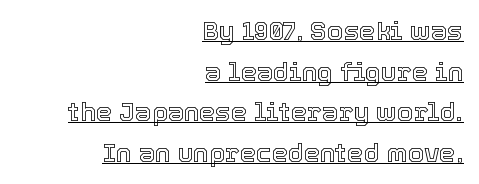
The image shows 26 px text type, upright; set right-aligned, normal line spacing (1.56x), normal letter spacing, underlined.
